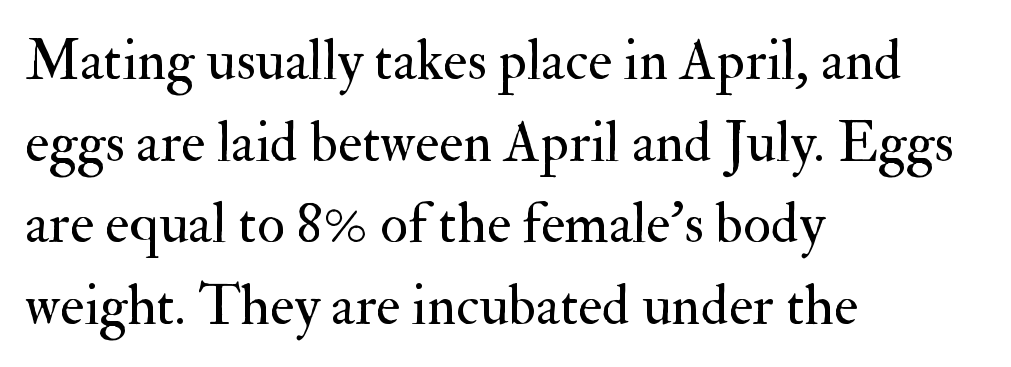
Q: Is the text bold? A: No.
Q: Is the text italic (slanted)? A: No, it is upright.
Q: Is the typeface a serif or a sans-serif typeface? A: Serif.
Q: Is the text underlined? A: No.
Q: How is the paragraph aligned? A: Left-aligned.
Q: Is the spacing between letters normal or unusually wide? A: Normal.
Q: Is the spacing between lines tight, normal or loose? A: Normal.
Q: Width (condensed, normal, or wide)? A: Normal.
Q: Stroke contrast? A: Medium.
Q: x-height? A: Small.
Q: Monospaced? A: No.
